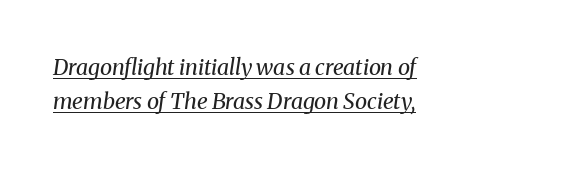
Is the letter spacing exaggerated? No — it looks like the ordinary default. Reading down the column, the eye jumps a familiar distance to each next line. Each line starts at the same left margin while the right side varies. Is the type heavy? It reads as light-to-regular instead. Glance below the letters and you will spot a drawn line.
